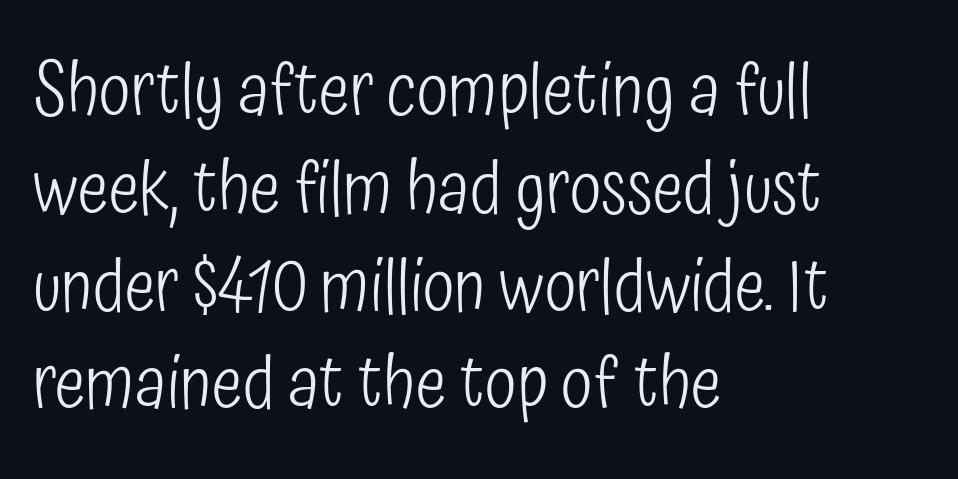
The image shows 73 px light, condensed sans-serif type, upright; set left-aligned, normal line spacing (1.34x), normal letter spacing, not underlined; low stroke contrast and a medium x-height.
